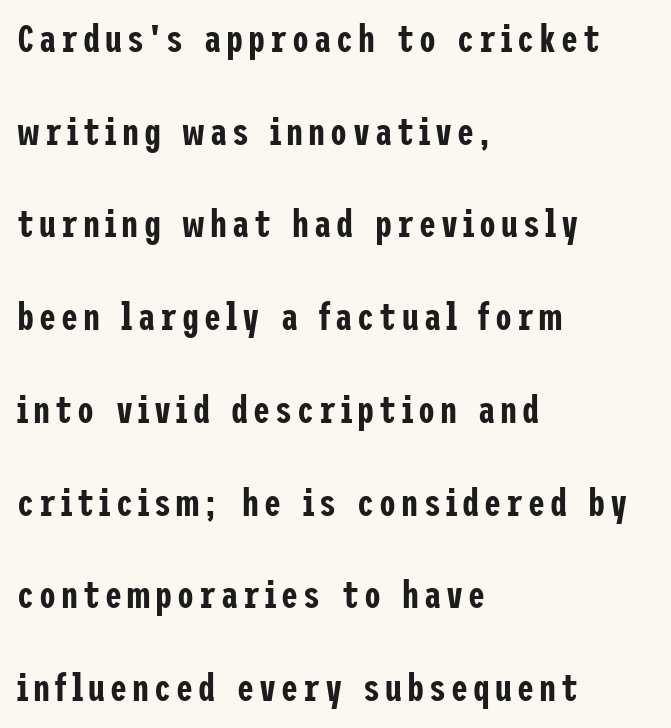
Any mark beneath the type? The region is blank. Reading down the column, the eye jumps a long way to each next line. This is sans-serif lettering, the kind often seen on screens and signage. Tall strokes in this sample are plumb rather than angled.
